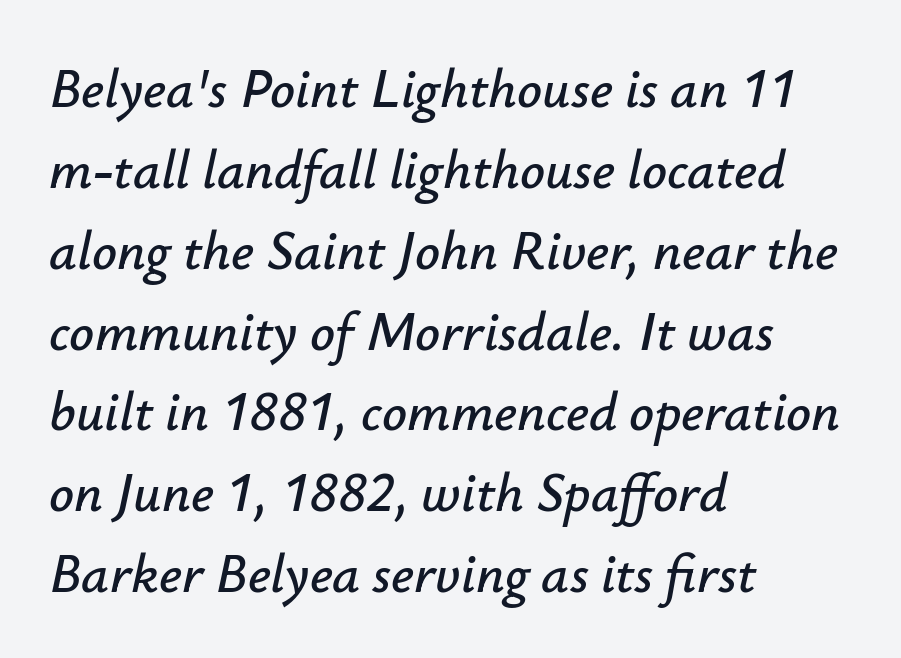
{"italic": "yes", "lean": "right", "slant_degrees": 12, "width": "normal", "stroke_contrast": "low", "x_height": "small", "monospaced": "no", "underline": "no", "align": "left", "line_spacing": "normal", "line_spacing_ratio": 1.47, "letter_spacing": "normal", "letter_spacing_em": 0.0, "glyph_px": 55}
